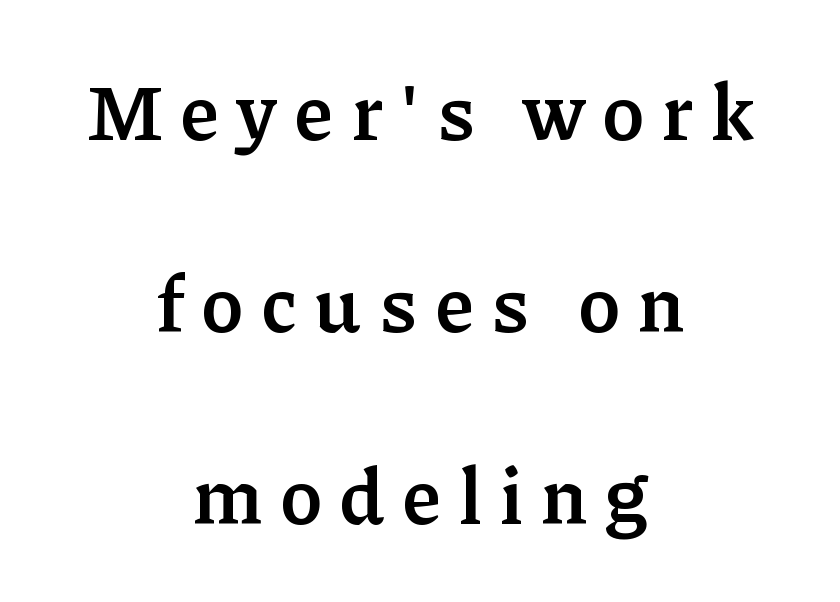
The image shows 78 px semibold serif type, upright; set centered, loose line spacing (2.46x), unusually wide letter spacing (+0.22 em), not underlined; low stroke contrast and a medium x-height.
